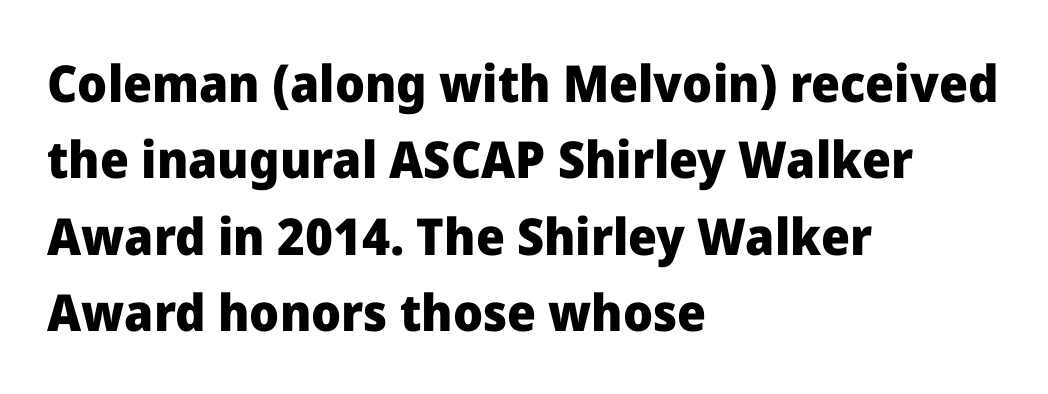
{"serif": "no", "italic": "no", "bold": "yes", "weight": "heavy", "width": "normal", "stroke_contrast": "low", "x_height": "medium", "monospaced": "no", "underline": "no", "align": "left", "line_spacing": "normal", "line_spacing_ratio": 1.5, "letter_spacing": "normal", "letter_spacing_em": 0.0, "glyph_px": 51}
